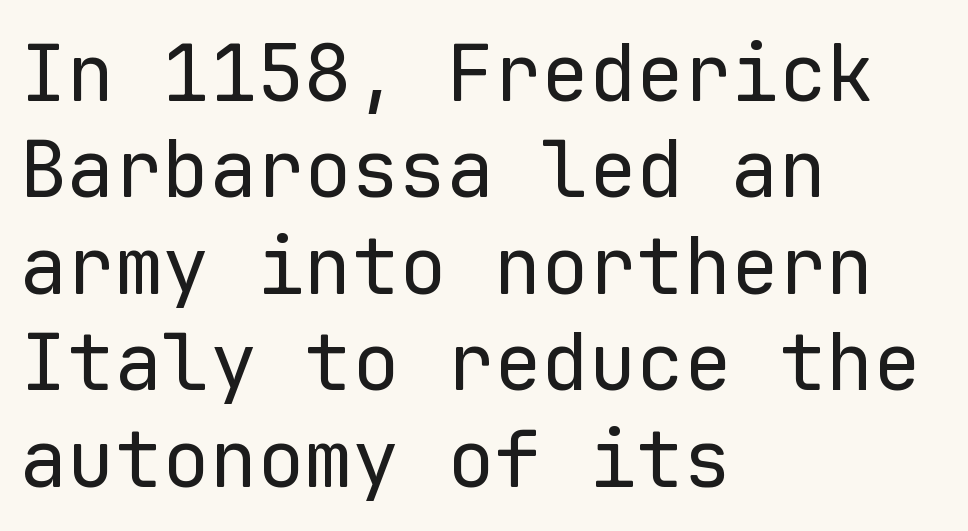
{"serif": "no", "italic": "no", "bold": "no", "weight": "regular", "width": "normal", "stroke_contrast": "low", "x_height": "medium", "monospaced": "yes", "underline": "no", "align": "left", "line_spacing_ratio": 1.22, "letter_spacing": "normal", "letter_spacing_em": 0.0, "glyph_px": 79}
